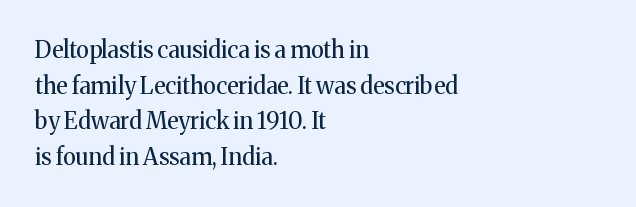
Baseline-to-baseline distance is the conventional proportion of letter height. The passage is arranged the way most books set body copy — flush left. The glyphs are unaccompanied by any horizontal stroke below them. The gaps between neighbouring characters are ordinary and unremarkable.
